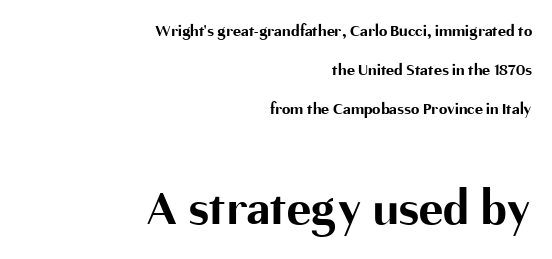
Q: Is the text bold? A: Yes.
Q: Is the text italic (slanted)? A: No, it is upright.
Q: Is the typeface a serif or a sans-serif typeface? A: Sans-serif.
Q: Is the text underlined? A: No.
Q: How is the paragraph aligned? A: Right-aligned.
Q: Is the spacing between letters normal or unusually wide? A: Normal.
Q: Is the spacing between lines tight, normal or loose? A: Loose.
Q: Which block of text is set in a larger size, the first (top) or the second (bottom)? A: The second (bottom) one.
Q: Width (condensed, normal, or wide)? A: Normal.
Q: Stroke contrast? A: Medium.
Q: x-height? A: Medium.
Q: Monospaced? A: No.
